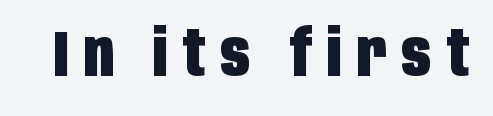
Q: Is the text bold? A: Yes.
Q: Is the text italic (slanted)? A: No, it is upright.
Q: Is the typeface a serif or a sans-serif typeface? A: Sans-serif.
Q: Is the text underlined? A: No.
Q: Is the spacing between letters normal or unusually wide? A: Unusually wide.
Q: Width (condensed, normal, or wide)? A: Condensed.
Q: Stroke contrast? A: Low.
Q: x-height? A: Large.
Q: Monospaced? A: No.
